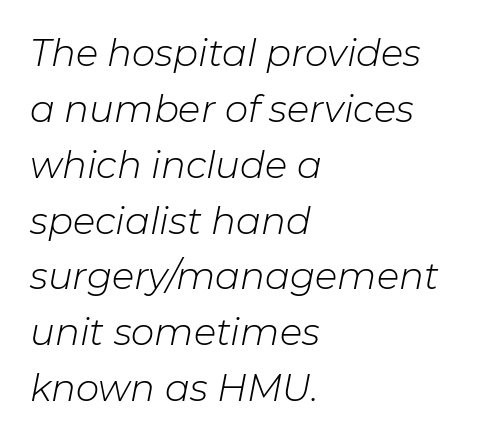
The image shows 37 px light type, italic (leaning right); set left-aligned, normal line spacing (1.51x), normal letter spacing, not underlined; low stroke contrast and a medium x-height.
